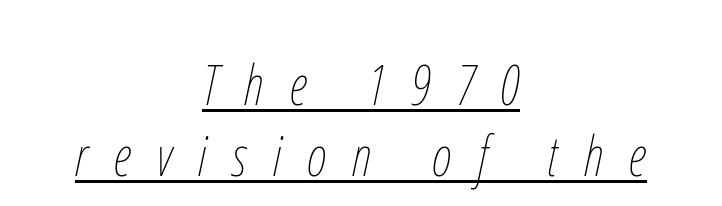
{"italic": "yes", "lean": "right", "slant_degrees": 12, "bold": "no", "weight": "thin", "width": "condensed", "stroke_contrast": "low", "x_height": "medium", "monospaced": "no", "underline": "yes", "align": "center", "line_spacing": "normal", "line_spacing_ratio": 1.29, "letter_spacing": "wide", "letter_spacing_em": 0.47, "glyph_px": 55}
